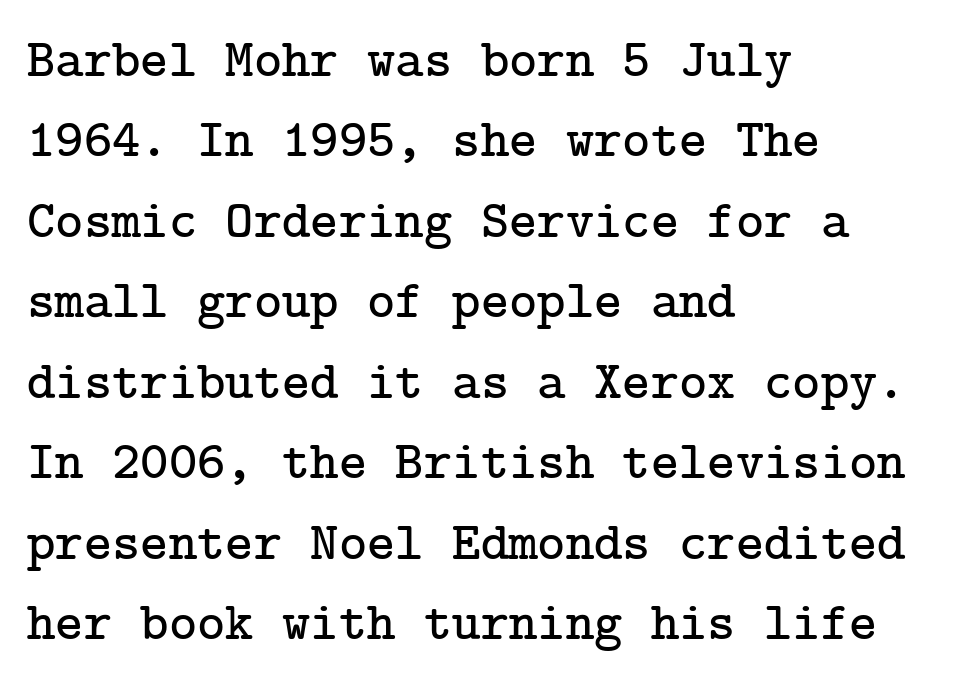
The image shows 54 px serif type, upright; set left-aligned, normal line spacing (1.49x), normal letter spacing, not underlined; low stroke contrast and a medium x-height.
